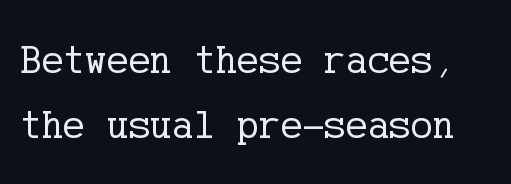
The image shows 41 px regular-weight serif type, upright; set normal line spacing (1.59x), normal letter spacing, not underlined; low stroke contrast and a medium x-height.
